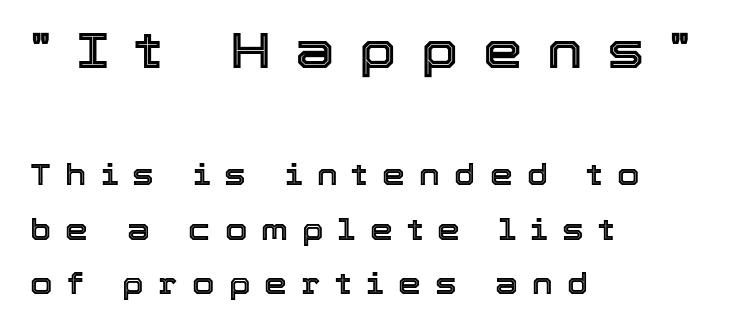
Q: Is the text italic (slanted)? A: No, it is upright.
Q: Is the text underlined? A: No.
Q: How is the paragraph aligned? A: Left-aligned.
Q: Is the spacing between letters normal or unusually wide? A: Unusually wide.
Q: Which block of text is set in a larger size, the first (top) or the second (bottom)? A: The first (top) one.
Q: Width (condensed, normal, or wide)? A: Normal.
Q: x-height? A: Medium.
Q: Monospaced? A: No.
